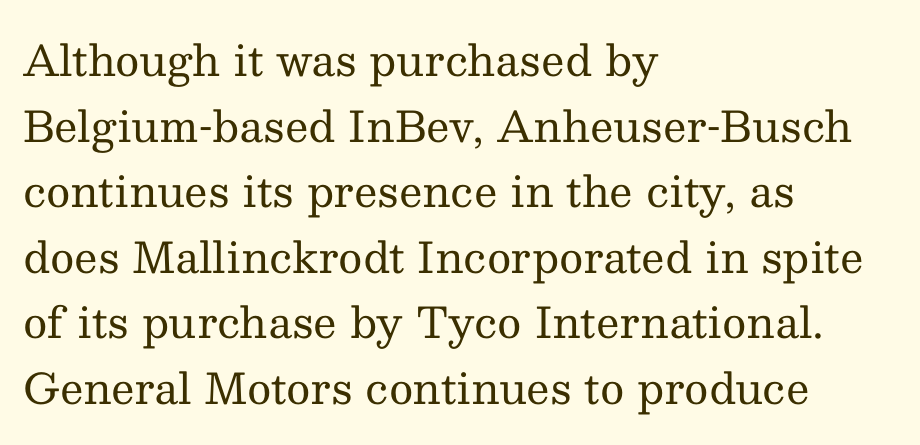
{"serif": "yes", "italic": "no", "bold": "no", "weight": "regular", "width": "normal", "stroke_contrast": "medium", "x_height": "medium", "monospaced": "no", "underline": "no", "align": "left", "line_spacing": "normal", "line_spacing_ratio": 1.56, "letter_spacing": "normal", "letter_spacing_em": 0.0, "glyph_px": 42}
